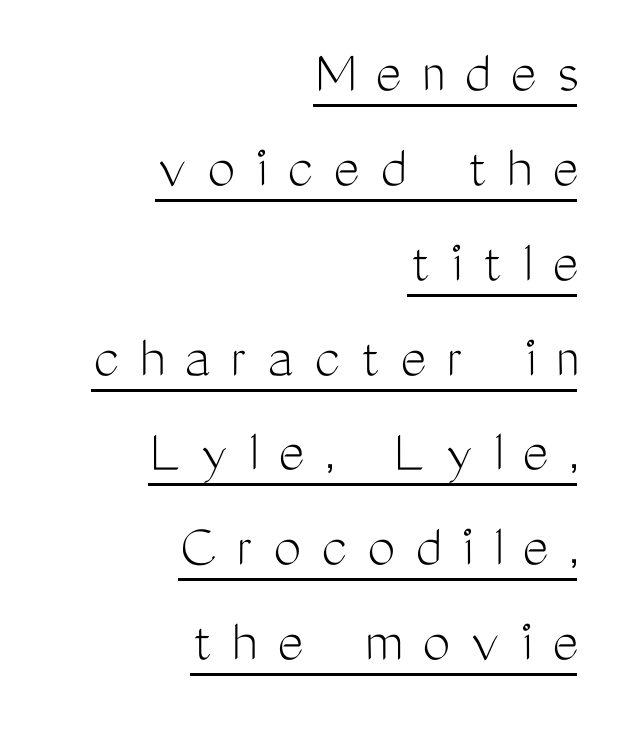
Visually the block forms a straight wall on the right and a jagged coastline on the left. The typesetter has applied underlining to the passage shown. Leading matches the norm, producing a regular column. Each stroke keeps to a modest, everyday thickness or less. In terms of posture, this sample is upright. Spacing verdict: proportional, widths tailored to each character.
